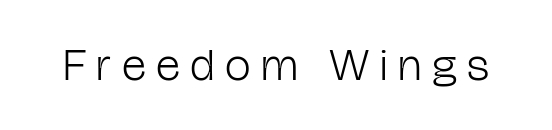
Q: Is the text bold? A: No.
Q: Is the text italic (slanted)? A: No, it is upright.
Q: Is the typeface a serif or a sans-serif typeface? A: Sans-serif.
Q: Is the text underlined? A: No.
Q: Is the spacing between letters normal or unusually wide? A: Unusually wide.
Q: Width (condensed, normal, or wide)? A: Condensed.
Q: Stroke contrast? A: Low.
Q: x-height? A: Medium.
Q: Monospaced? A: No.
